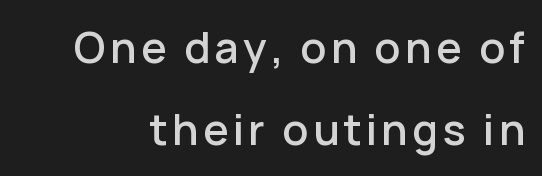
This is sans-serif lettering, the kind often seen on screens and signage. Do the characters align in a grid? No, the font is proportional. The passage shown is not underscored anywhere. Every character sits straight up, as roman type does. The space between consecutive lines is lavish.
